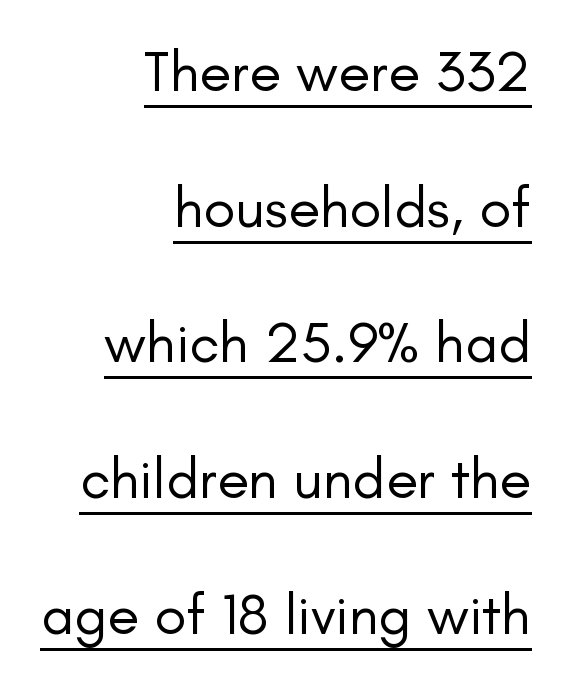
The image shows 58 px regular-weight sans-serif type, upright; set right-aligned, loose line spacing (2.34x), normal letter spacing, underlined; low stroke contrast and a small x-height.
